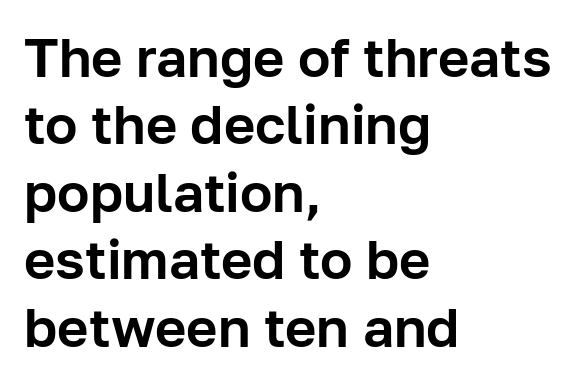
Posture: vertical. The vertical gap from one line to the next is medium. The rendering anchors every line to the left-hand side. The glyphs are unaccompanied by any horizontal stroke below them.
